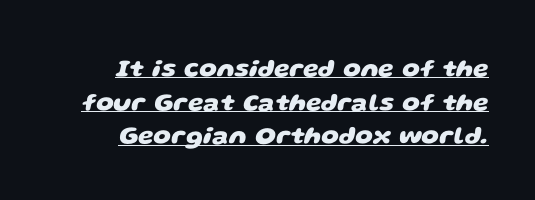
Short and long lines alike share a common ending point at right. The specimen includes a rule beneath the text block's lines. Observe the ordinary spacing: letters are neighbours, not strangers. Weight: bold. Regular leading.
